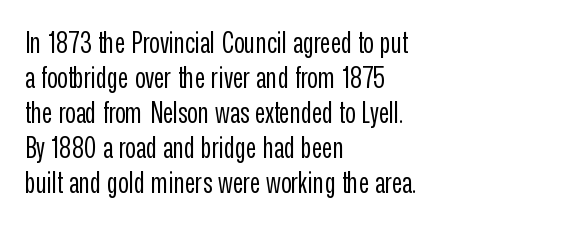
The image shows 29 px regular-weight, condensed sans-serif type, upright; set left-aligned, line spacing 1.21x, normal letter spacing, not underlined; low stroke contrast and a medium x-height.
